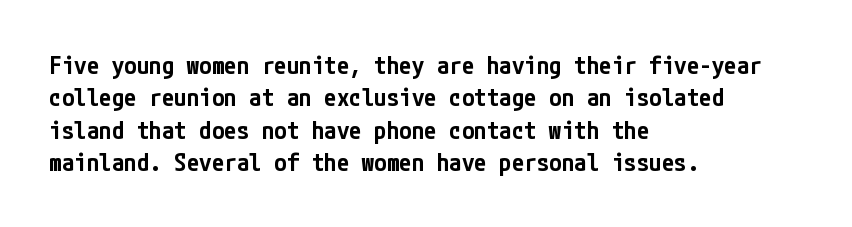
{"italic": "no", "bold": "semi", "underline": "no", "align": "left", "line_spacing": "normal", "line_spacing_ratio": 1.3, "letter_spacing": "normal", "letter_spacing_em": 0.0, "glyph_px": 25}
